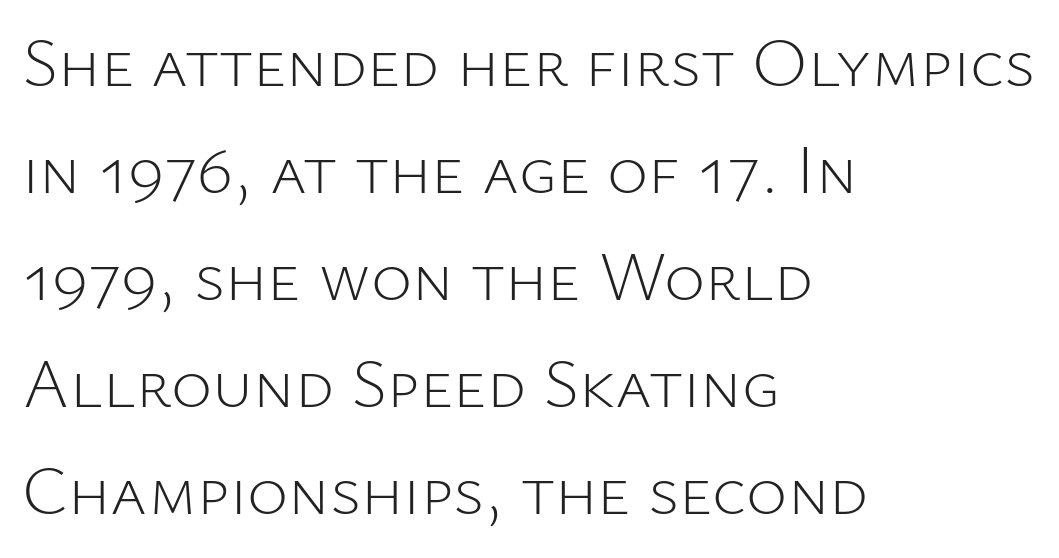
Q: Is the text bold? A: No.
Q: Is the text italic (slanted)? A: No, it is upright.
Q: Is the typeface a serif or a sans-serif typeface? A: Sans-serif.
Q: Is the text underlined? A: No.
Q: How is the paragraph aligned? A: Left-aligned.
Q: Is the spacing between letters normal or unusually wide? A: Normal.
Q: Is the spacing between lines tight, normal or loose? A: Normal.
Q: Width (condensed, normal, or wide)? A: Normal.
Q: Stroke contrast? A: Low.
Q: x-height? A: Medium.
Q: Monospaced? A: No.
